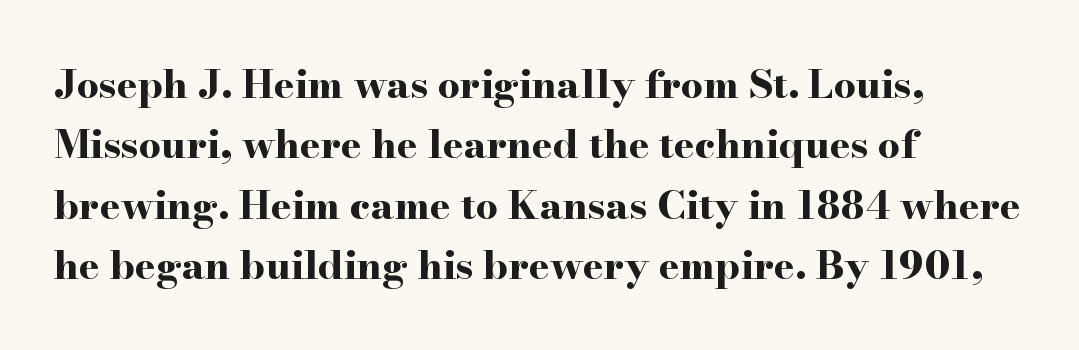
The image shows 39 px bold, wide serif type, upright; set left-aligned, normal line spacing (1.55x), normal letter spacing, not underlined; high stroke contrast and a small x-height.
